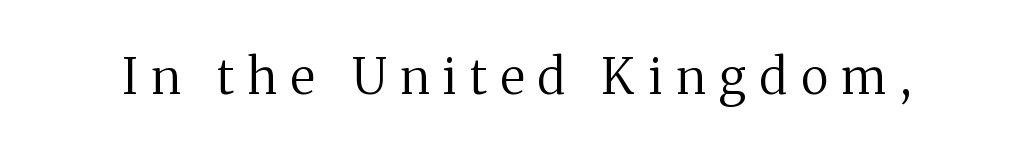
{"serif": "yes", "italic": "no", "bold": "no", "weight": "regular", "width": "normal", "stroke_contrast": "medium", "x_height": "medium", "monospaced": "no", "underline": "no", "letter_spacing": "wide", "letter_spacing_em": 0.28, "glyph_px": 49}
